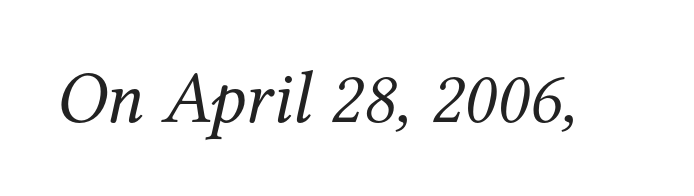
The passage shown is not bold in any degree. Every character sits at an angle, as italics do. Rule under the text: the space is simply empty. Compared with typical body copy, the letter spacing here is the same. You could not count columns in this text — the font is proportionally spaced.
